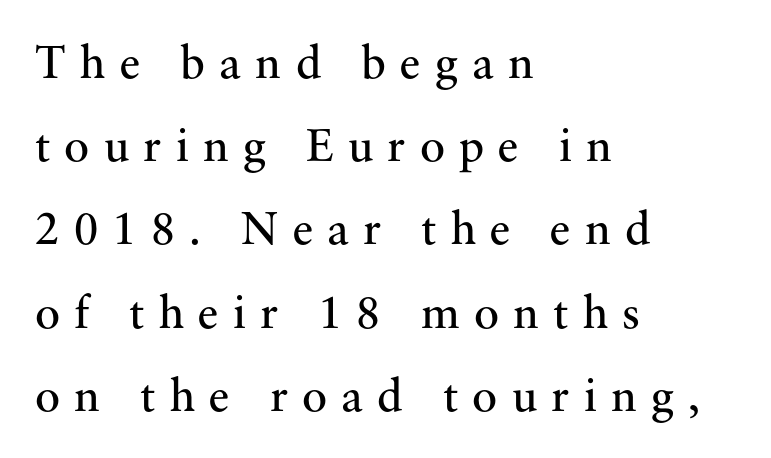
{"serif": "yes", "italic": "no", "bold": "no", "weight": "regular", "width": "normal", "stroke_contrast": "medium", "x_height": "small", "monospaced": "no", "underline": "no", "align": "left", "line_spacing_ratio": 1.77, "letter_spacing": "wide", "letter_spacing_em": 0.3, "glyph_px": 47}
